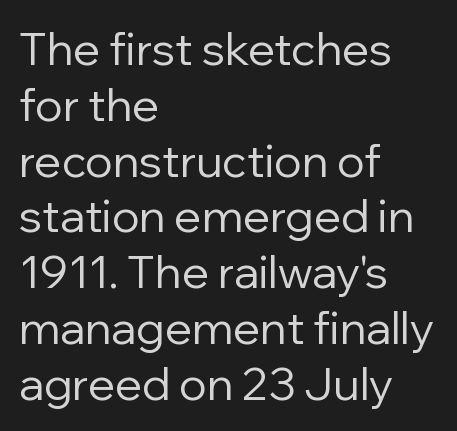
{"serif": "no", "italic": "no", "bold": "no", "weight": "regular", "width": "normal", "stroke_contrast": "low", "x_height": "medium", "monospaced": "no", "underline": "no", "align": "left", "line_spacing_ratio": 1.24, "letter_spacing": "normal", "letter_spacing_em": 0.0, "glyph_px": 45}
